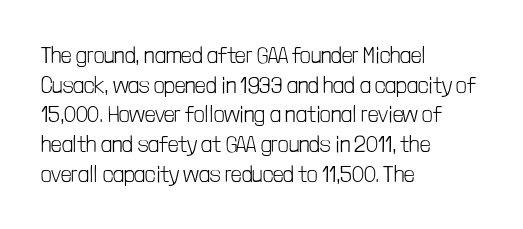
Q: Is the text bold? A: No.
Q: Is the text italic (slanted)? A: No, it is upright.
Q: Is the text underlined? A: No.
Q: How is the paragraph aligned? A: Left-aligned.
Q: Is the spacing between letters normal or unusually wide? A: Normal.
Q: Is the spacing between lines tight, normal or loose? A: Normal.
